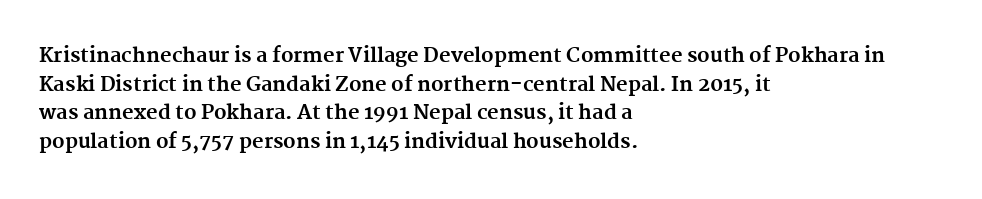
The image shows 20 px bold type, upright; set left-aligned, normal line spacing (1.43x), normal letter spacing, not underlined.
